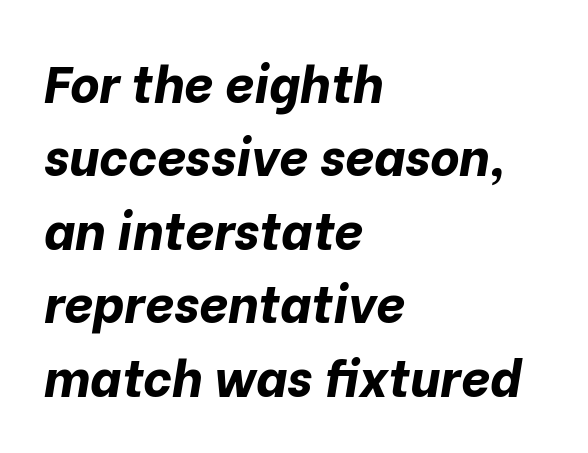
{"italic": "yes", "lean": "right", "slant_degrees": 10, "bold": "yes", "weight": "bold", "width": "normal", "stroke_contrast": "low", "x_height": "medium", "monospaced": "no", "underline": "no", "align": "left", "line_spacing": "normal", "line_spacing_ratio": 1.44, "letter_spacing": "normal", "letter_spacing_em": 0.0, "glyph_px": 51}
